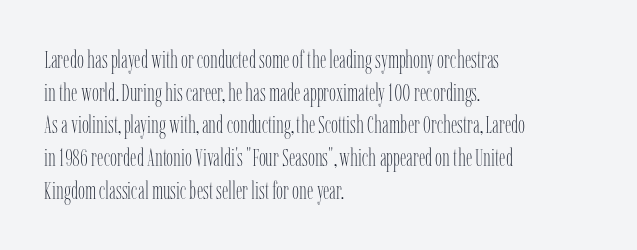
{"italic": "no", "bold": "no", "underline": "no", "align": "left", "line_spacing": "normal", "line_spacing_ratio": 1.31, "letter_spacing": "normal", "letter_spacing_em": 0.0, "glyph_px": 25}
